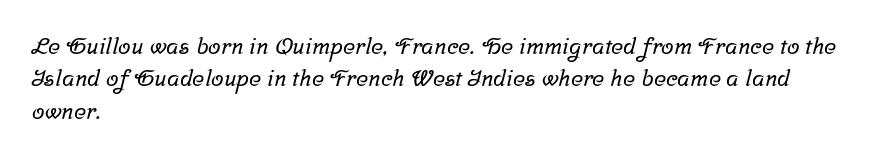
Q: Is the text underlined? A: No.
Q: How is the paragraph aligned? A: Left-aligned.
Q: Is the spacing between letters normal or unusually wide? A: Normal.
Q: Is the spacing between lines tight, normal or loose? A: Normal.
